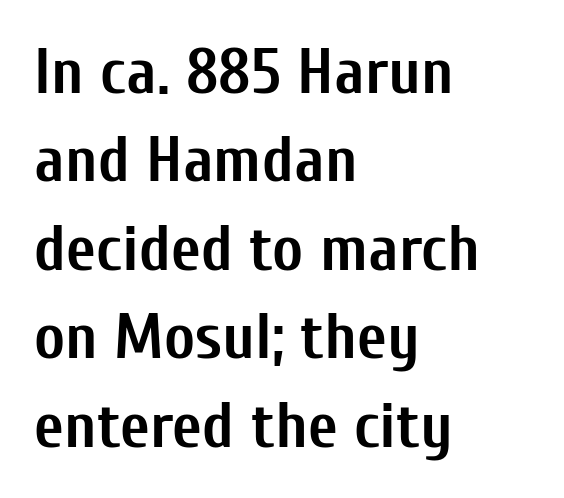
The image shows 65 px semibold, condensed sans-serif type, upright; set left-aligned, normal line spacing (1.36x), normal letter spacing, not underlined; low stroke contrast and a medium x-height.
